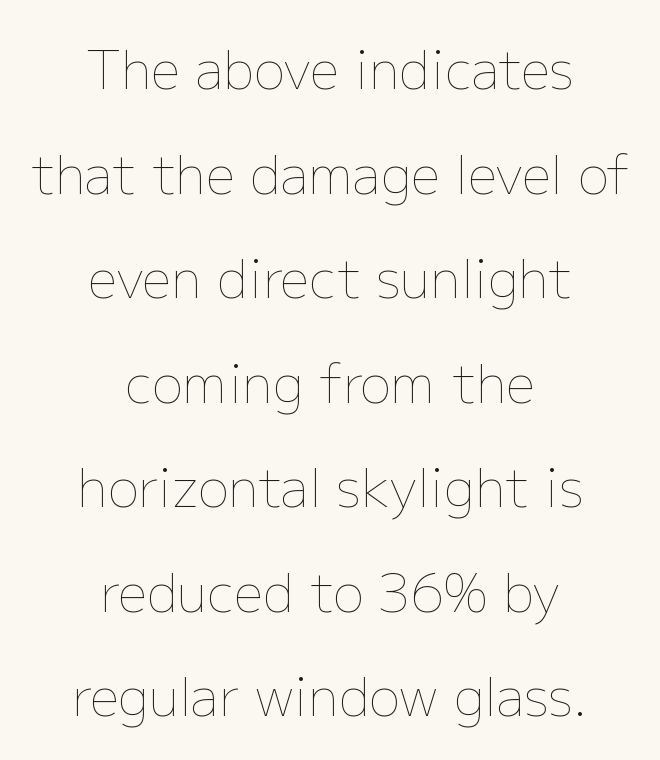
{"italic": "no", "bold": "no", "weight": "thin", "width": "normal", "stroke_contrast": "low", "x_height": "medium", "monospaced": "no", "underline": "no", "align": "center", "line_spacing": "loose", "line_spacing_ratio": 2.01, "letter_spacing": "normal", "letter_spacing_em": 0.0, "glyph_px": 52}
